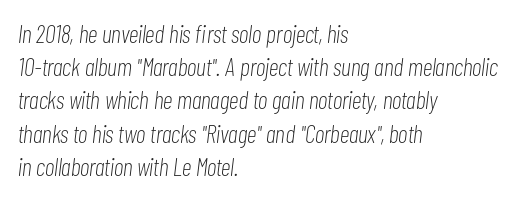
The image shows 25 px text type, italic (leaning right); set left-aligned, normal line spacing (1.33x), normal letter spacing, not underlined.
